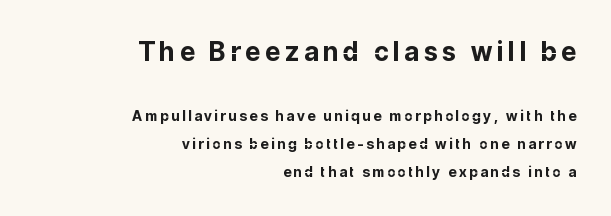
Scale decreases going downward across the two blocks. The typesetting leans heavy: a genuine bold. Leading: increased. This is the regular roman posture of the typeface. Check under the words: just untouched page.
